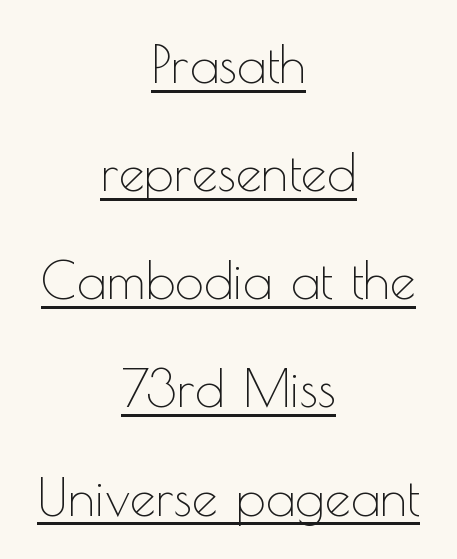
{"serif": "no", "italic": "no", "bold": "no", "weight": "thin", "width": "normal", "x_height": "small", "monospaced": "no", "underline": "yes", "align": "center", "line_spacing": "loose", "line_spacing_ratio": 2.08, "letter_spacing": "normal", "letter_spacing_em": 0.0, "glyph_px": 52}
